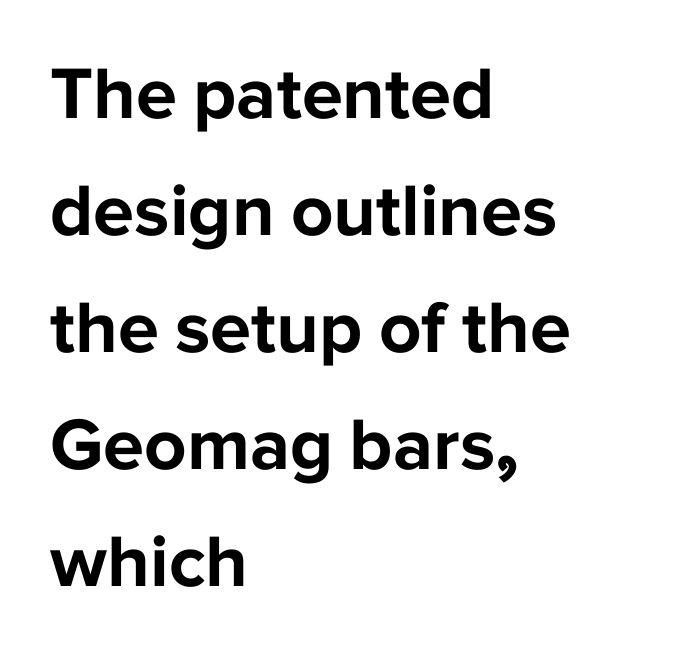
Q: Is the text bold? A: Yes.
Q: Is the text italic (slanted)? A: No, it is upright.
Q: Is the typeface a serif or a sans-serif typeface? A: Sans-serif.
Q: Is the text underlined? A: No.
Q: How is the paragraph aligned? A: Left-aligned.
Q: Is the spacing between letters normal or unusually wide? A: Normal.
Q: Is the spacing between lines tight, normal or loose? A: Normal.
Q: Width (condensed, normal, or wide)? A: Normal.
Q: Stroke contrast? A: Low.
Q: x-height? A: Medium.
Q: Monospaced? A: No.
